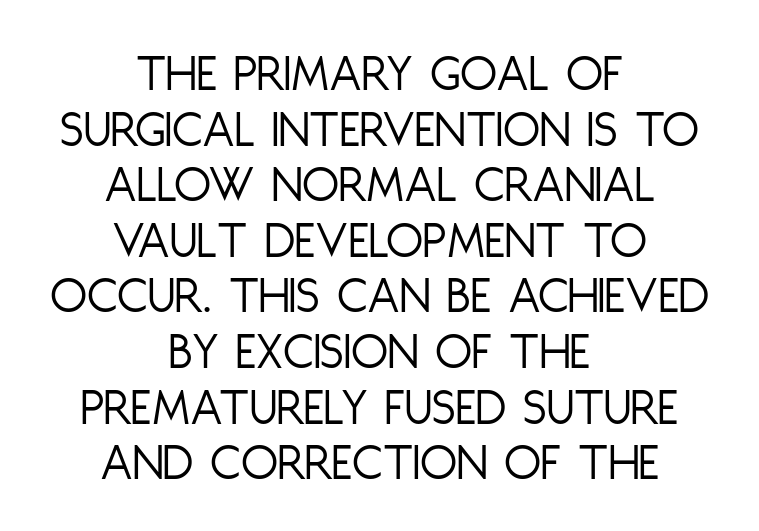
The image shows 54 px light, condensed sans-serif type, upright; set centered, tight line spacing (1.03x), normal letter spacing, not underlined; low stroke contrast and a large x-height.
